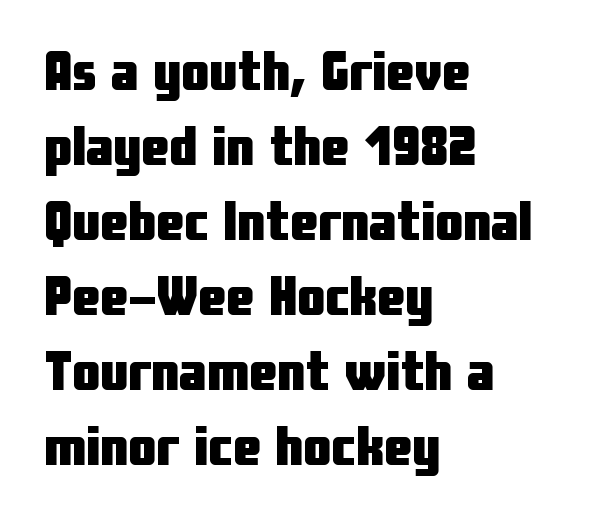
The image shows 56 px heavy, condensed sans-serif type, upright; set left-aligned, normal line spacing (1.34x), normal letter spacing, not underlined; low stroke contrast and a medium x-height.
